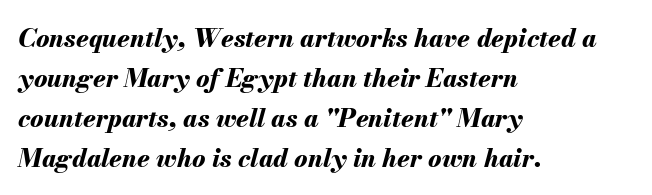
Q: Is the text bold? A: Yes.
Q: Is the text italic (slanted)? A: Yes, it leans right by about 13 degrees.
Q: Is the text underlined? A: No.
Q: How is the paragraph aligned? A: Left-aligned.
Q: Is the spacing between letters normal or unusually wide? A: Normal.
Q: Is the spacing between lines tight, normal or loose? A: Normal.
